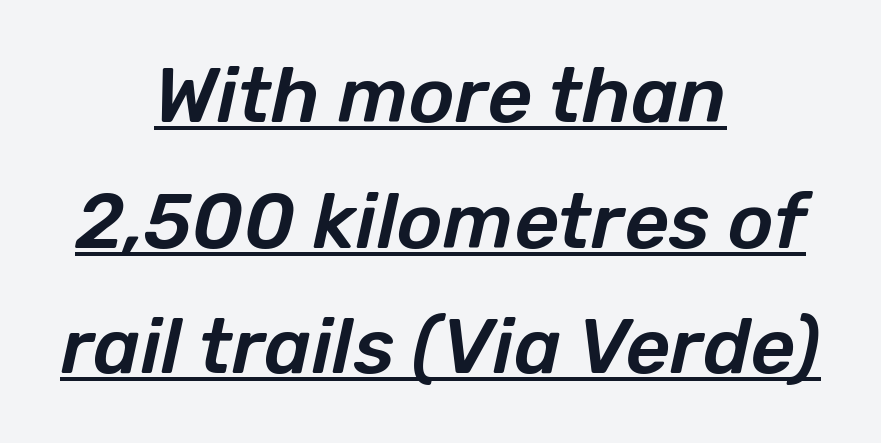
The image shows 78 px text type, italic (leaning right); set centered, normal line spacing (1.61x), normal letter spacing, underlined; low stroke contrast and a medium x-height.
